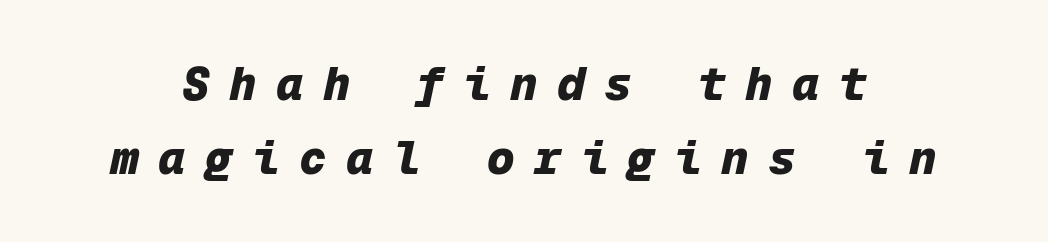
This sample uses an oblique cut, with every glyph tilted off the vertical. Observe the wide spacing: letters keep a clear distance from each other. Underline: absent. The block of text has a typical density, with ordinary space between rows. The face used here has the dense, thick strokes of a bold.
